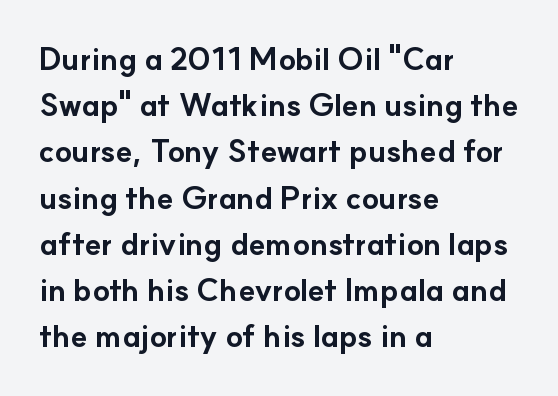
The image shows 31 px bold sans-serif type, upright; set left-aligned, normal line spacing (1.49x), normal letter spacing, not underlined; low stroke contrast and a small x-height.
